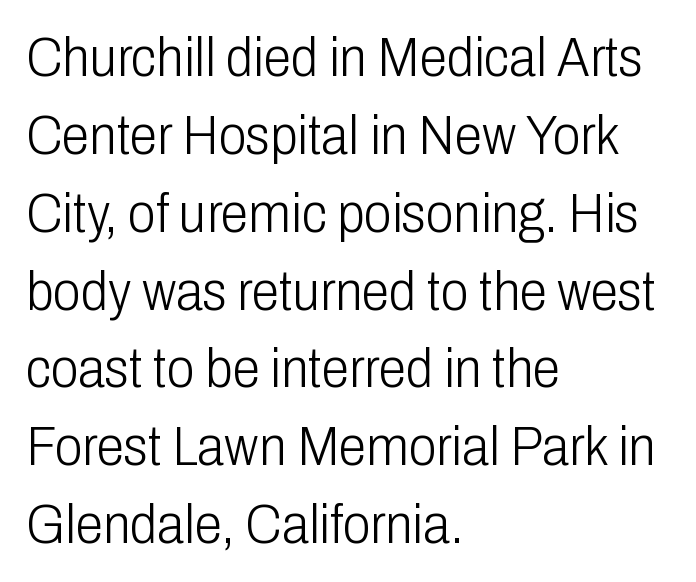
Unbolded letterforms with no extra heft. Is there any slant? The stems are plumb. Tracking here is standard; glyphs follow each other at the usual distance. These lines stack with their left ends in a neat column.
